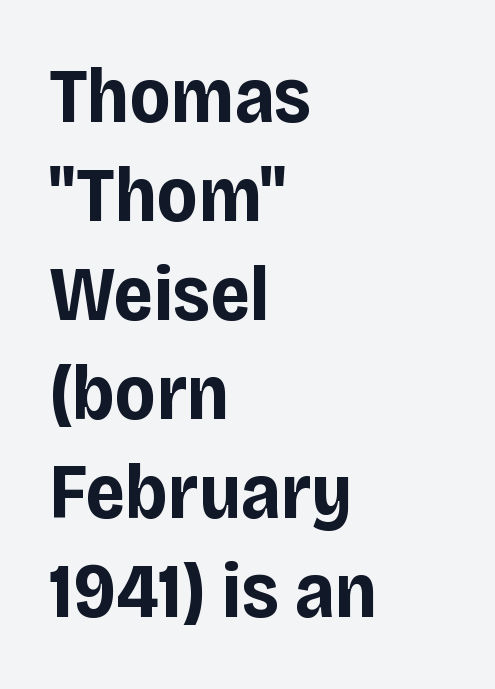
The image shows 78 px bold sans-serif type, upright; set left-aligned, normal line spacing (1.27x), normal letter spacing, not underlined; low stroke contrast and a large x-height.
